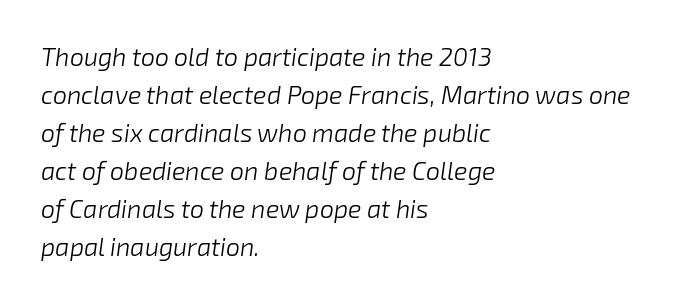
Casual observation: everything's shoved over to the left. Nothing unusual about the tracking: characters are spaced as the font intends. Weight: in the light-to-regular range. Normally led — the rows are evenly, conventionally spaced.
